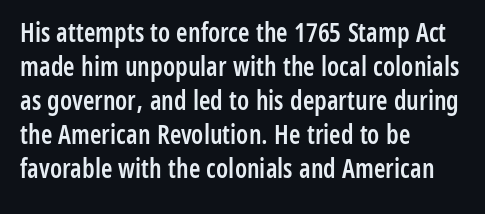
{"italic": "no", "bold": "semi", "underline": "no", "align": "left", "line_spacing": "normal", "line_spacing_ratio": 1.31, "letter_spacing": "normal", "letter_spacing_em": 0.0, "glyph_px": 26}
